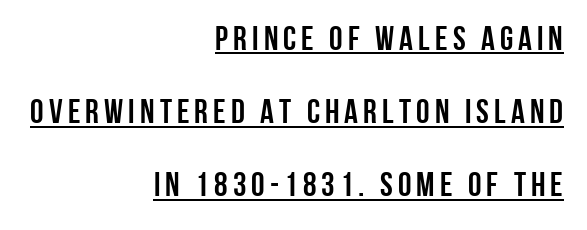
{"serif": "no", "italic": "no", "width": "condensed", "stroke_contrast": "low", "x_height": "large", "monospaced": "no", "underline": "yes", "align": "right", "line_spacing": "loose", "line_spacing_ratio": 2.15, "glyph_px": 34}
